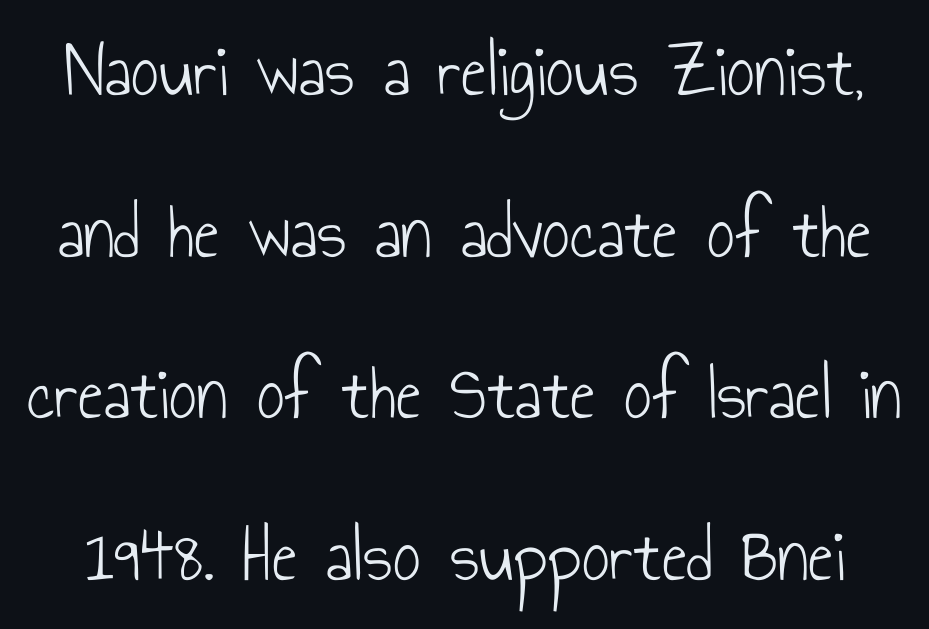
Q: Is the text bold? A: No.
Q: Is the text italic (slanted)? A: No, it is upright.
Q: Is the typeface a serif or a sans-serif typeface? A: Sans-serif.
Q: Is the text underlined? A: No.
Q: Is the spacing between letters normal or unusually wide? A: Normal.
Q: Is the spacing between lines tight, normal or loose? A: Loose.
Q: Width (condensed, normal, or wide)? A: Condensed.
Q: Stroke contrast? A: Low.
Q: x-height? A: Small.
Q: Monospaced? A: No.
